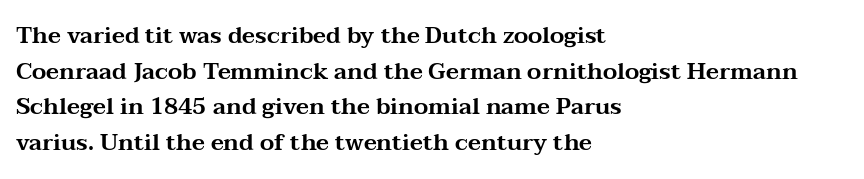
The image shows 23 px text type, upright; set left-aligned, normal line spacing (1.55x), normal letter spacing, not underlined.
